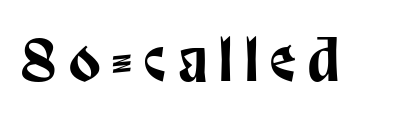
{"serif": "no", "italic": "no", "width": "condensed", "stroke_contrast": "low", "x_height": "large", "monospaced": "no", "underline": "no", "letter_spacing": "wide", "letter_spacing_em": 0.22, "glyph_px": 57}
